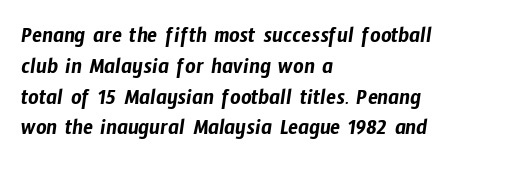
Spacing between characters is what you'd get straight out of the box. Evenly set lines give the paragraph a standard silhouette. Clear beneath every line of the passage. These lines are set flush left with a ragged right edge.
